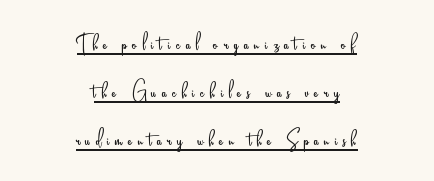
The passage shown has open, widely tracked lettering throughout. These characters rest on top of a visible drawn line. The passage shown is typed in a proportional face where columns would drift. Teacher's note: observe the equal gaps on both sides — that is centered alignment.
